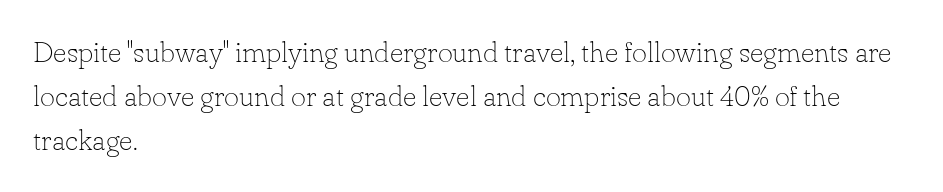
{"serif": "yes", "italic": "no", "bold": "no", "weight": "thin", "width": "normal", "stroke_contrast": "low", "x_height": "small", "monospaced": "no", "underline": "no", "align": "left", "line_spacing": "normal", "line_spacing_ratio": 1.52, "letter_spacing": "normal", "letter_spacing_em": 0.0, "glyph_px": 29}
